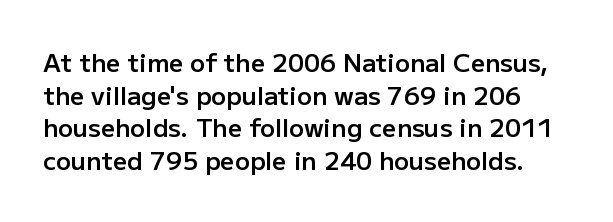
The specimen reads as upright at a glance. These words are printed semibold, heavier than regular yet not bold. Standard letterfit; no display-style spreading of the glyphs. Regarding leading, the lines here are spaced in the standard way.
